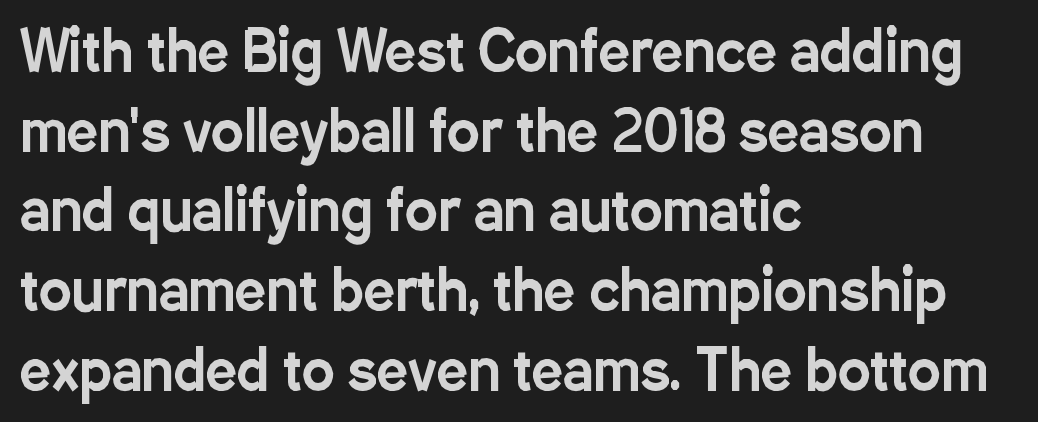
The image shows 55 px condensed sans-serif type, upright; set left-aligned, normal line spacing (1.45x), normal letter spacing, not underlined; low stroke contrast and a medium x-height.
